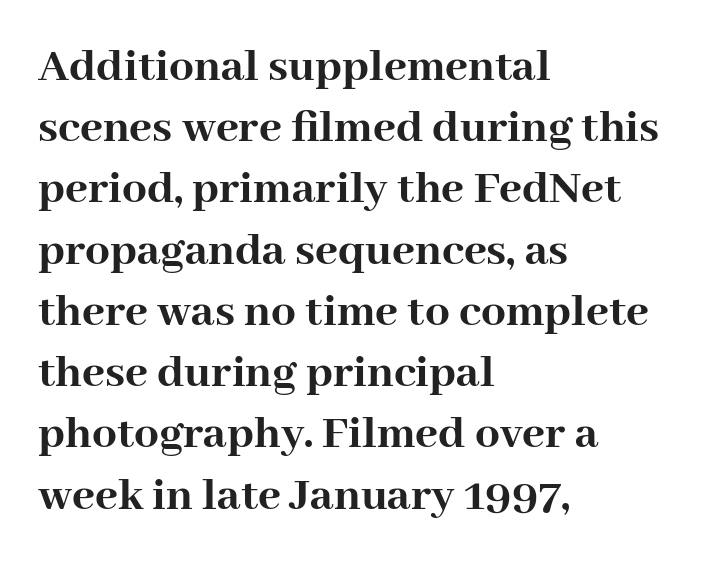
The image shows 49 px semibold serif type, upright; set left-aligned, normal line spacing (1.25x), normal letter spacing, not underlined; high stroke contrast and a medium x-height.
